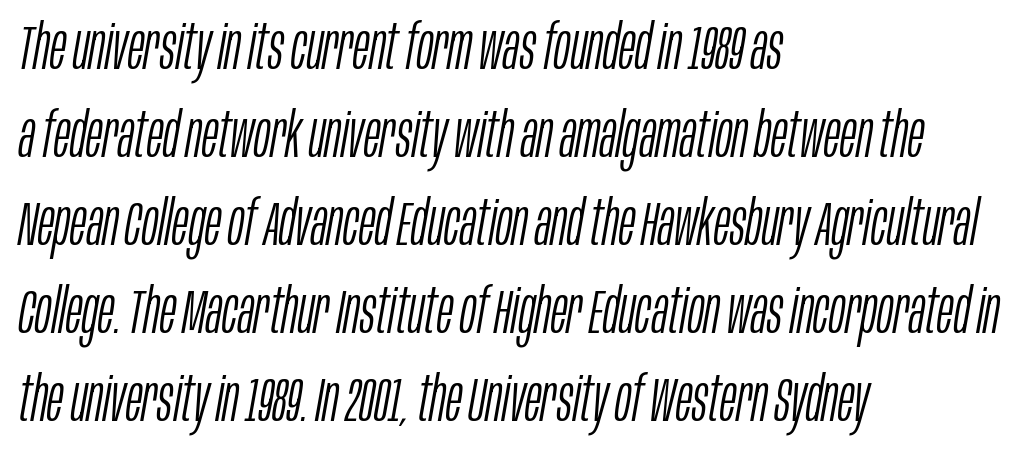
Q: Is the text bold? A: No.
Q: Is the text italic (slanted)? A: Yes, it leans right by about 10 degrees.
Q: Is the text underlined? A: No.
Q: How is the paragraph aligned? A: Left-aligned.
Q: Is the spacing between letters normal or unusually wide? A: Normal.
Q: Is the spacing between lines tight, normal or loose? A: Normal.
Q: Width (condensed, normal, or wide)? A: Condensed.
Q: Stroke contrast? A: Low.
Q: x-height? A: Large.
Q: Monospaced? A: No.
